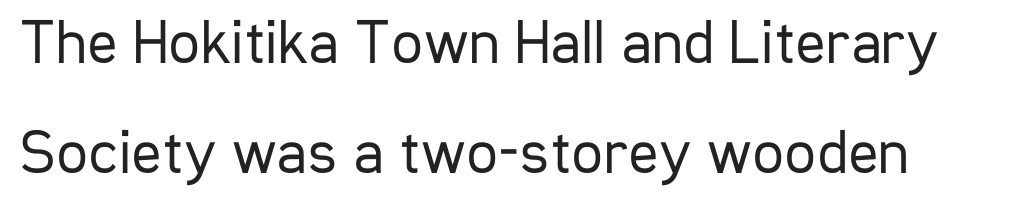
{"serif": "no", "italic": "no", "bold": "no", "weight": "regular", "width": "condensed", "stroke_contrast": "low", "x_height": "medium", "monospaced": "no", "underline": "no", "align": "left", "line_spacing_ratio": 1.75, "letter_spacing": "normal", "letter_spacing_em": 0.0, "glyph_px": 63}
